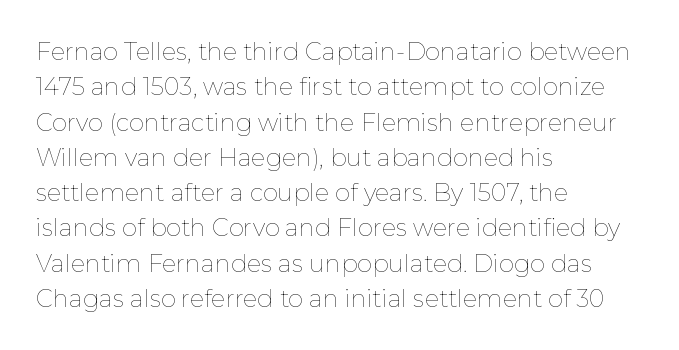
The image shows 24 px text type, upright; set left-aligned, normal line spacing (1.47x), normal letter spacing, not underlined.
